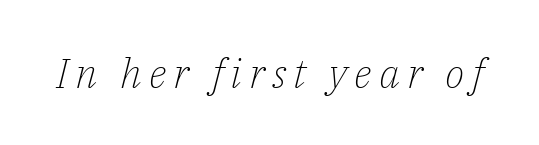
Q: Is the text bold? A: No.
Q: Is the text italic (slanted)? A: Yes, it leans right by about 14 degrees.
Q: Is the typeface a serif or a sans-serif typeface? A: Serif.
Q: Is the text underlined? A: No.
Q: Width (condensed, normal, or wide)? A: Normal.
Q: Stroke contrast? A: Low.
Q: x-height? A: Medium.
Q: Monospaced? A: No.
